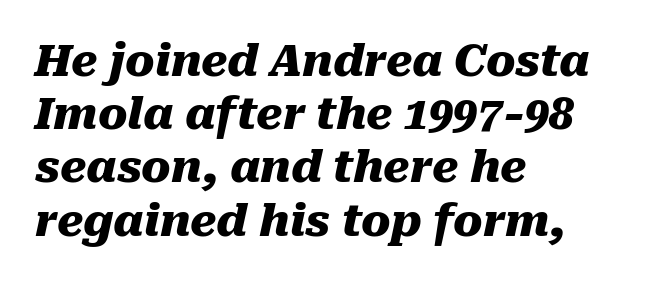
{"italic": "yes", "lean": "right", "slant_degrees": 10, "bold": "yes", "weight": "heavy", "width": "normal", "stroke_contrast": "medium", "x_height": "medium", "monospaced": "no", "underline": "no", "align": "left", "line_spacing_ratio": 1.21, "letter_spacing": "normal", "letter_spacing_em": 0.0, "glyph_px": 44}
